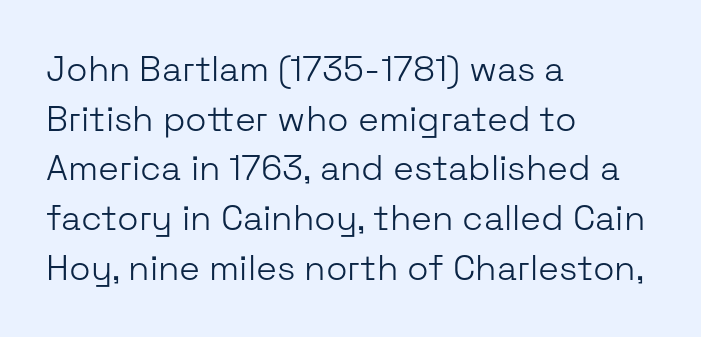
{"serif": "no", "italic": "no", "bold": "no", "weight": "light", "width": "normal", "stroke_contrast": "low", "x_height": "medium", "monospaced": "no", "underline": "no", "align": "left", "line_spacing": "normal", "line_spacing_ratio": 1.42, "letter_spacing": "normal", "letter_spacing_em": 0.0, "glyph_px": 35}
